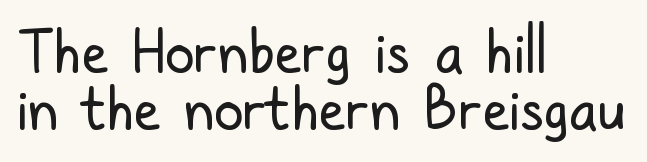
The area under the type is left untouched. This is not heavy type; no bold has been used. Letterform terminals end flat and unadorned throughout the passage. If you measured baseline to baseline, you'd find a short distance. Each letter keeps its own natural width here, so spacing adapts to shape. Here the glyphs are tracked normally, forming tight word shapes.
